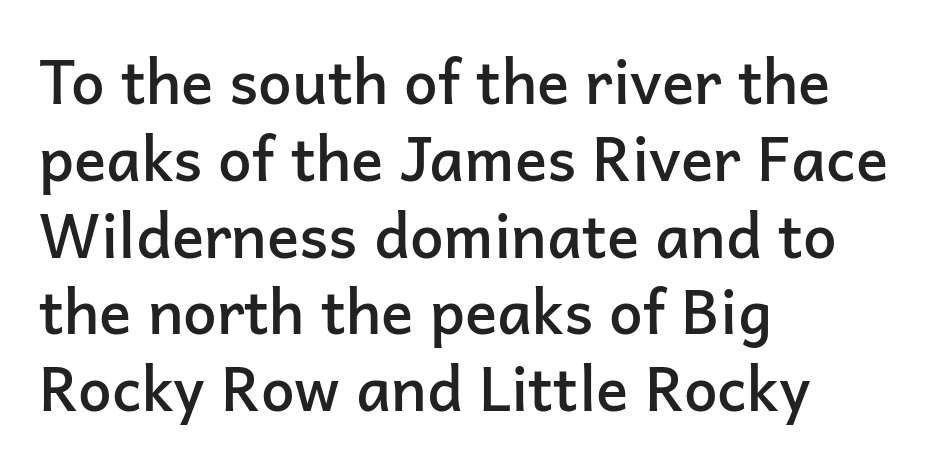
{"serif": "no", "italic": "no", "bold": "semi", "weight": "semibold", "width": "normal", "stroke_contrast": "low", "x_height": "medium", "monospaced": "no", "underline": "no", "align": "left", "line_spacing": "normal", "line_spacing_ratio": 1.28, "letter_spacing": "normal", "letter_spacing_em": 0.0, "glyph_px": 60}
